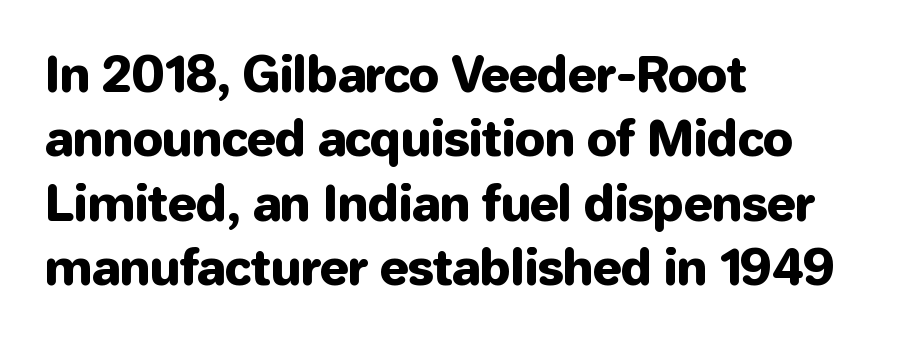
Unlike italic type, these characters show no tilt at all. The vertical gap from one line to the next is medium. Is the letter spacing exaggerated? No — it looks like the ordinary default. The rendering anchors every line to the left-hand side.
